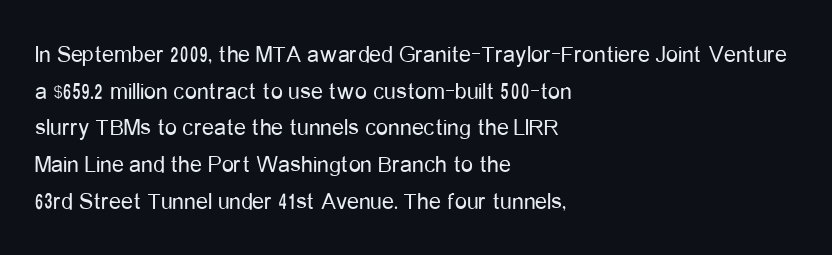
{"italic": "no", "bold": "no", "underline": "no", "align": "left", "line_spacing": "normal", "line_spacing_ratio": 1.53, "letter_spacing": "normal", "letter_spacing_em": 0.0, "glyph_px": 24}
